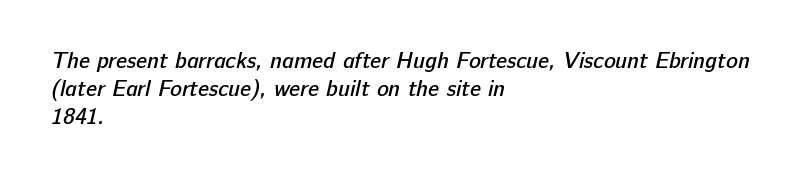
Q: Is the text bold? A: Semi-bold.
Q: Is the text underlined? A: No.
Q: How is the paragraph aligned? A: Left-aligned.
Q: Is the spacing between letters normal or unusually wide? A: Normal.
Q: Is the spacing between lines tight, normal or loose? A: Normal.
